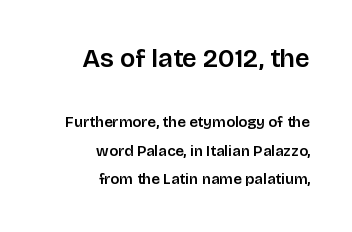
Q: Is the text bold? A: Semi-bold.
Q: Is the text italic (slanted)? A: No, it is upright.
Q: Is the text underlined? A: No.
Q: How is the paragraph aligned? A: Right-aligned.
Q: Is the spacing between letters normal or unusually wide? A: Normal.
Q: Is the spacing between lines tight, normal or loose? A: Loose.
Q: Which block of text is set in a larger size, the first (top) or the second (bottom)? A: The first (top) one.
